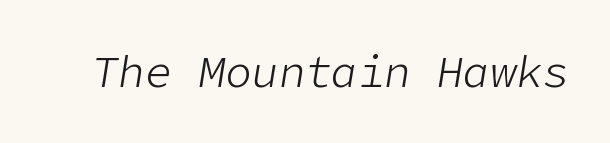
{"italic": "yes", "lean": "right", "slant_degrees": 9, "bold": "no", "weight": "light", "width": "normal", "stroke_contrast": "low", "x_height": "medium", "underline": "no", "letter_spacing": "normal", "letter_spacing_em": 0.0, "glyph_px": 44}
